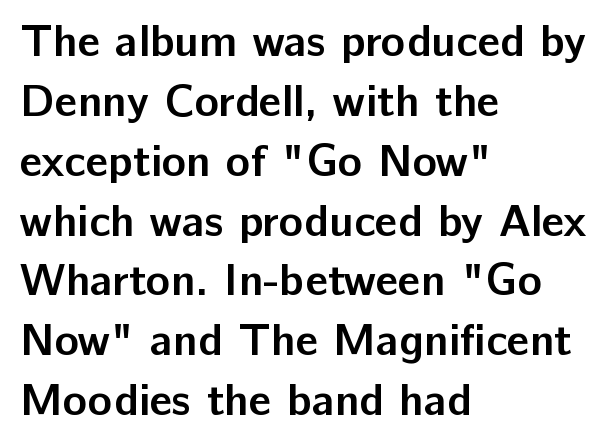
The image shows 45 px semibold sans-serif type, upright; set left-aligned, normal line spacing (1.33x), normal letter spacing, not underlined; low stroke contrast and a medium x-height.
